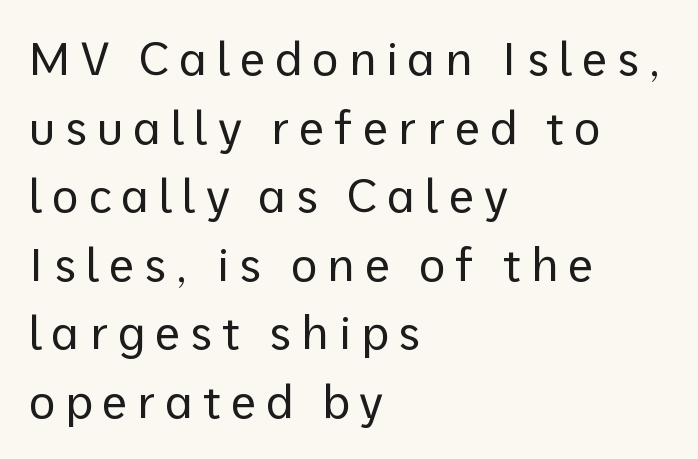
Left-aligned paragraph, ragged on the right. These lines are rendered in a variable-pitch font. A normal amount of white space separates one row of letters from the next. On a weight scale, this lands at 450 or below. Just letters on the line, the space beneath them empty.
